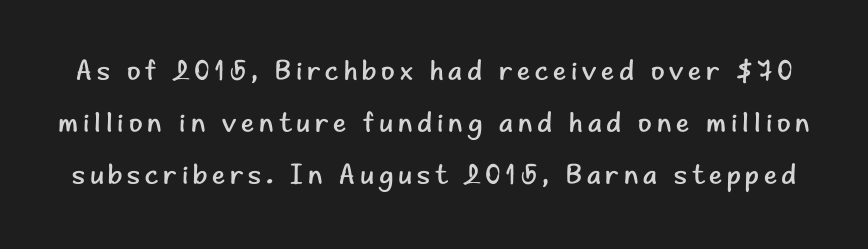
The image shows 28 px regular-weight sans-serif type, upright; set line spacing 1.86x, not underlined; low stroke contrast and a small x-height.
